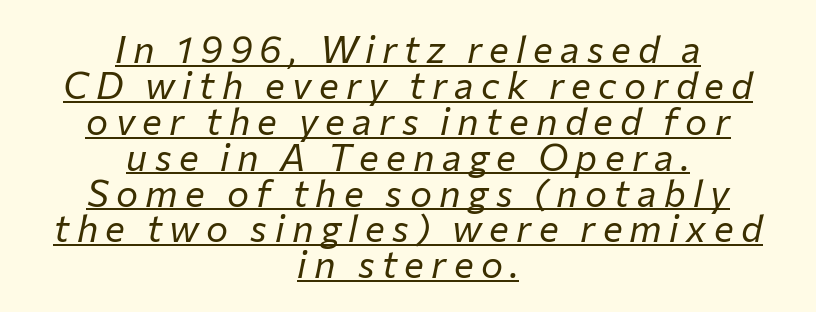
The image shows 37 px regular-weight type, italic (leaning right); set centered, tight line spacing (0.97x), unusually wide letter spacing (+0.2 em), underlined; low stroke contrast and a medium x-height.
